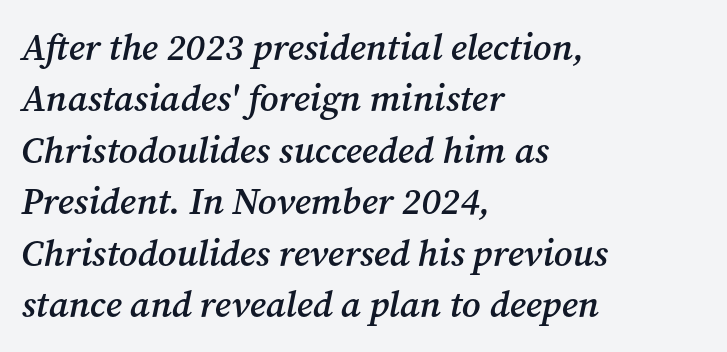
Words float on clear page, feet unadorned. Inter-character spacing is left at the font's built-in metrics. The letters are slanted; this is an italic face. Do the characters align in a grid? No, the font is proportional. Notice the strokes are somewhat thickened but not fully heavy: this is a semibold.
